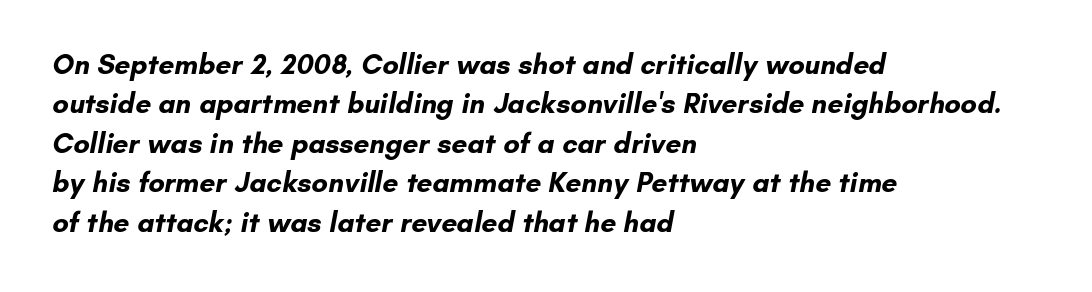
The image shows 28 px bold sans-serif type; set left-aligned, normal line spacing (1.41x), normal letter spacing, not underlined; low stroke contrast and a small x-height.
